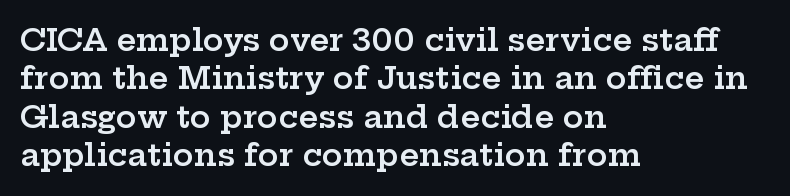
The space directly below the letters is spotless. The passage shown is typeset with a serif family. The letters stand straight up with perfectly vertical stems. Nobody touched the tracking dial on this one. Emphasis by weight is partial: semibold. Think of a printed novel: that variable character pitch is what you see here.
